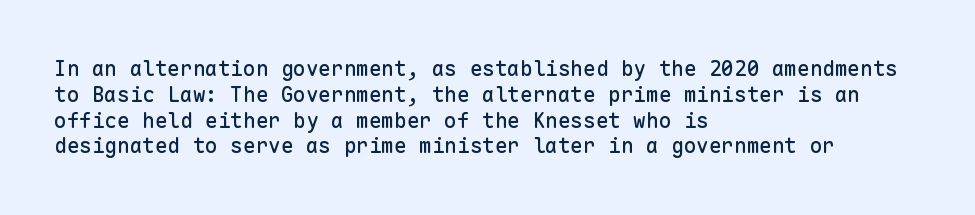
Underline: absent. This rendering uses left alignment, leaving the right contour irregular. A typesetter would mark this as roman, not italic. In terms of letterspacing, this is plain default setting.
